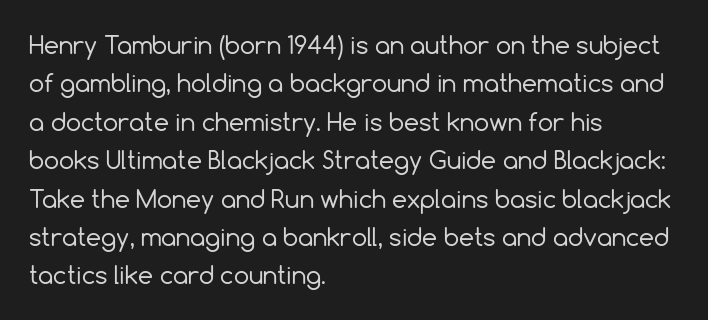
The image shows 24 px text type, upright; set left-aligned, normal line spacing (1.6x), normal letter spacing, not underlined.
